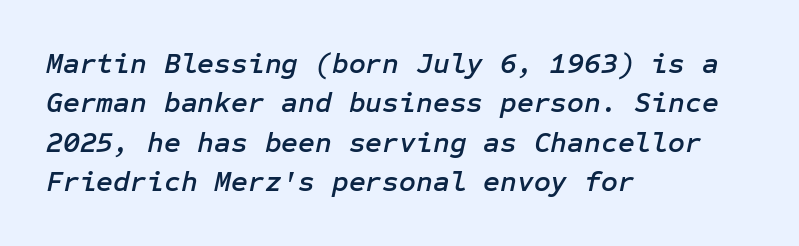
Q: Is the text italic (slanted)? A: Yes, it leans right by about 12 degrees.
Q: Is the text underlined? A: No.
Q: How is the paragraph aligned? A: Left-aligned.
Q: Is the spacing between letters normal or unusually wide? A: Normal.
Q: Is the spacing between lines tight, normal or loose? A: Normal.
Q: Width (condensed, normal, or wide)? A: Normal.
Q: Stroke contrast? A: Low.
Q: x-height? A: Medium.
